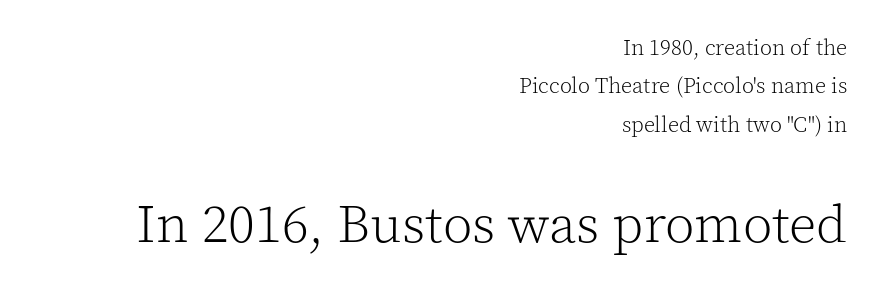
The image shows 54 px light serif type, upright; set right-aligned, line spacing 1.74x, normal letter spacing, not underlined; the second (bottom) block is 2.45x larger; a medium x-height.
